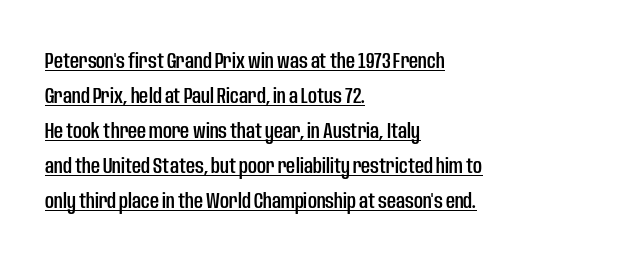
{"italic": "no", "underline": "yes", "align": "left", "line_spacing": "normal", "line_spacing_ratio": 1.59, "letter_spacing": "normal", "letter_spacing_em": 0.0, "glyph_px": 22}
